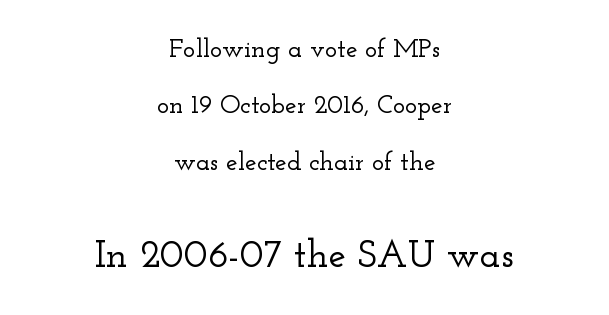
Q: Is the text italic (slanted)? A: No, it is upright.
Q: Is the typeface a serif or a sans-serif typeface? A: Serif.
Q: Is the text underlined? A: No.
Q: How is the paragraph aligned? A: Centered.
Q: Is the spacing between letters normal or unusually wide? A: Normal.
Q: Is the spacing between lines tight, normal or loose? A: Loose.
Q: Which block of text is set in a larger size, the first (top) or the second (bottom)? A: The second (bottom) one.
Q: Width (condensed, normal, or wide)? A: Wide.
Q: Stroke contrast? A: Low.
Q: x-height? A: Small.
Q: Monospaced? A: No.
